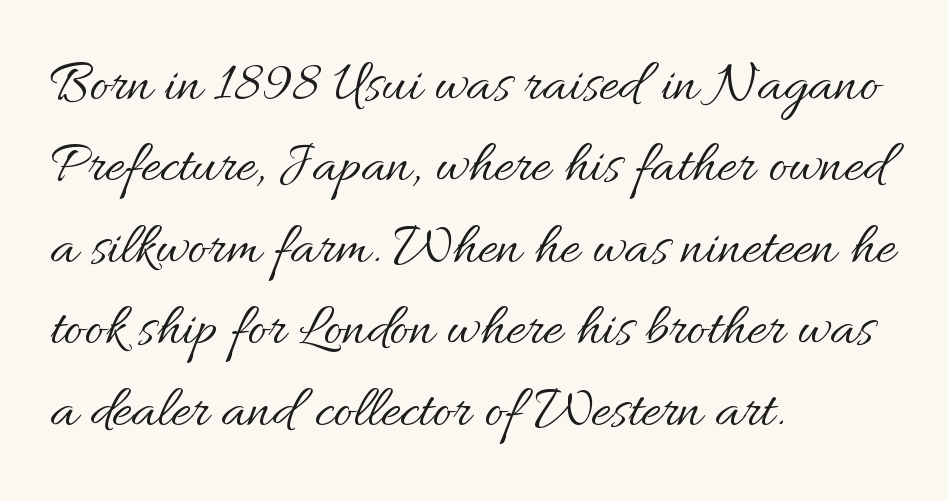
This reads as an unemphasized weight, regular at the heaviest. Each new line begins a customary step beneath the previous one. A typesetter would call this zero additional tracking. Each letter keeps its own natural width here, so spacing adapts to shape. The passage shown is not underscored anywhere.
